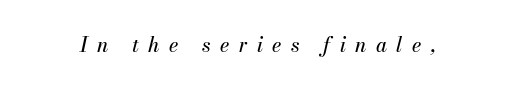
The letterforms stand isolated, each surrounded by extra space. Quick note: underline off. Is the type slanted? Yes — the strokes lean at a clear angle.
